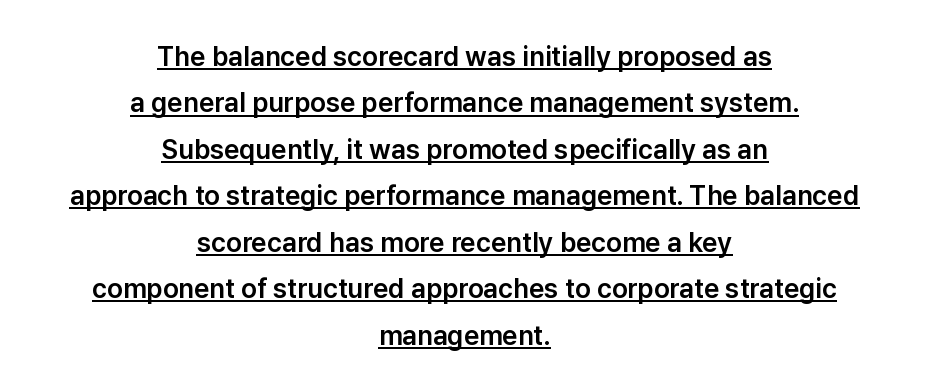
Q: Is the text italic (slanted)? A: No, it is upright.
Q: Is the text underlined? A: Yes.
Q: How is the paragraph aligned? A: Centered.
Q: Is the spacing between letters normal or unusually wide? A: Normal.
